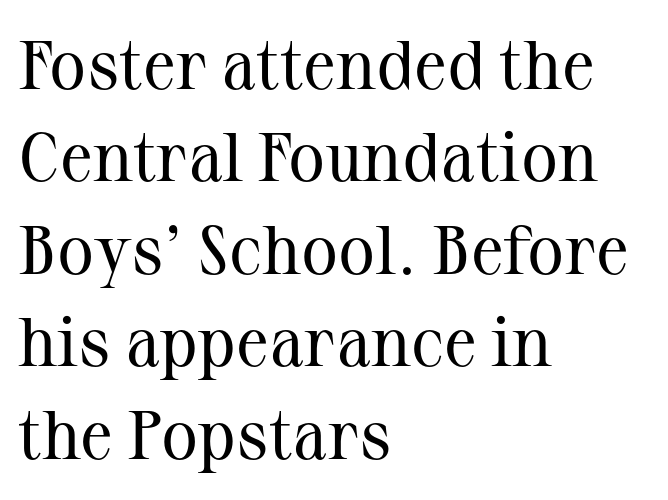
Q: Is the text bold? A: No.
Q: Is the text italic (slanted)? A: No, it is upright.
Q: Is the typeface a serif or a sans-serif typeface? A: Serif.
Q: Is the text underlined? A: No.
Q: How is the paragraph aligned? A: Left-aligned.
Q: Is the spacing between letters normal or unusually wide? A: Normal.
Q: Is the spacing between lines tight, normal or loose? A: Normal.
Q: Width (condensed, normal, or wide)? A: Normal.
Q: Stroke contrast? A: Medium.
Q: x-height? A: Medium.
Q: Monospaced? A: No.
